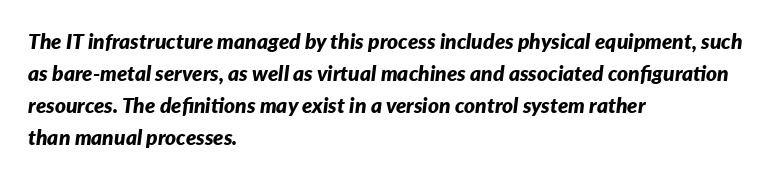
{"italic": "yes", "lean": "right", "slant_degrees": 7, "bold": "yes", "underline": "no", "align": "left", "line_spacing": "normal", "line_spacing_ratio": 1.53, "letter_spacing": "normal", "letter_spacing_em": 0.0, "glyph_px": 21}
